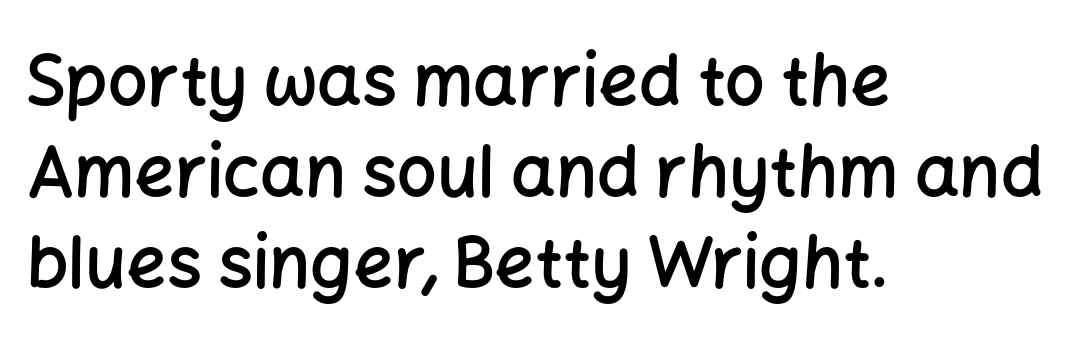
Q: Is the text bold? A: Semi-bold.
Q: Is the text italic (slanted)? A: No, it is upright.
Q: Is the typeface a serif or a sans-serif typeface? A: Sans-serif.
Q: Is the text underlined? A: No.
Q: How is the paragraph aligned? A: Left-aligned.
Q: Is the spacing between letters normal or unusually wide? A: Normal.
Q: Is the spacing between lines tight, normal or loose? A: Normal.
Q: Width (condensed, normal, or wide)? A: Normal.
Q: Stroke contrast? A: Low.
Q: x-height? A: Medium.
Q: Monospaced? A: No.
